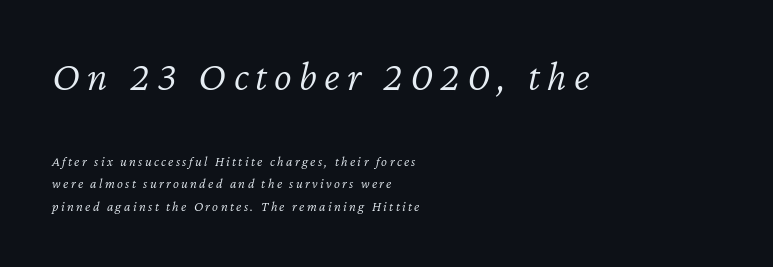
The image shows 42 px light type, italic (leaning right); set left-aligned, normal line spacing (1.6x), not underlined; the first (top) block is 3.0x larger; low stroke contrast and a medium x-height.
